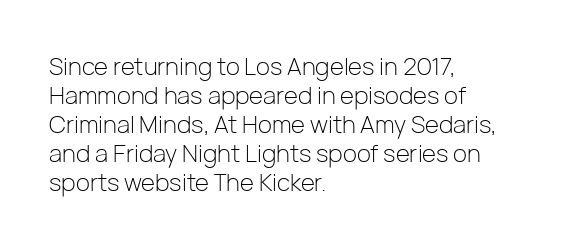
The image shows 24 px text type, upright; set left-aligned, line spacing 1.21x, normal letter spacing, not underlined.
